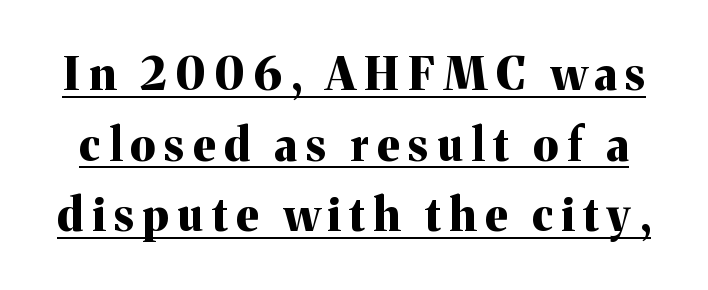
The image shows 45 px bold serif type, upright; set normal line spacing (1.57x), unusually wide letter spacing (+0.2 em), underlined; medium stroke contrast and a medium x-height.
